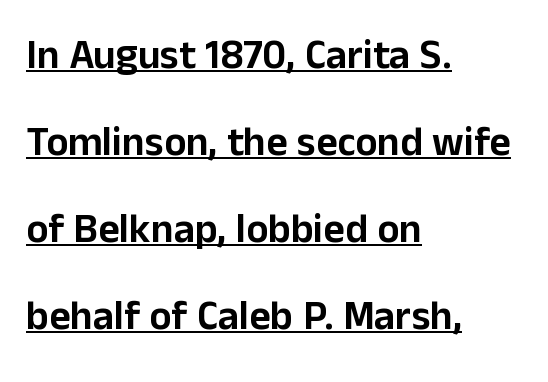
Q: Is the text italic (slanted)? A: No, it is upright.
Q: Is the typeface a serif or a sans-serif typeface? A: Sans-serif.
Q: Is the text underlined? A: Yes.
Q: How is the paragraph aligned? A: Left-aligned.
Q: Is the spacing between letters normal or unusually wide? A: Normal.
Q: Is the spacing between lines tight, normal or loose? A: Loose.
Q: Width (condensed, normal, or wide)? A: Normal.
Q: Stroke contrast? A: Low.
Q: x-height? A: Medium.
Q: Monospaced? A: No.
